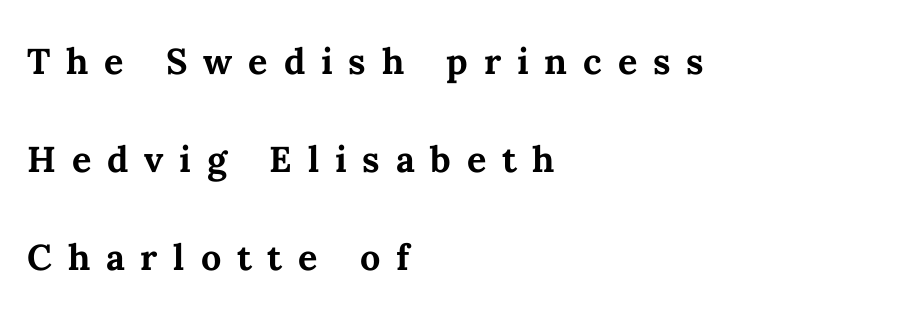
Q: Is the text bold? A: Yes.
Q: Is the text italic (slanted)? A: No, it is upright.
Q: Is the text underlined? A: No.
Q: How is the paragraph aligned? A: Left-aligned.
Q: Is the spacing between letters normal or unusually wide? A: Unusually wide.
Q: Is the spacing between lines tight, normal or loose? A: Loose.
Q: Width (condensed, normal, or wide)? A: Normal.
Q: Stroke contrast? A: Medium.
Q: x-height? A: Medium.
Q: Monospaced? A: No.
